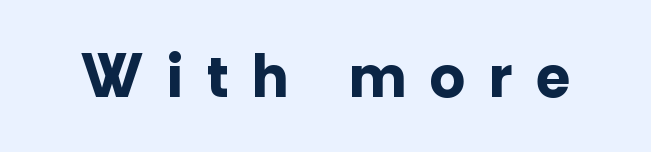
{"serif": "no", "italic": "no", "bold": "yes", "weight": "bold", "width": "normal", "stroke_contrast": "low", "x_height": "medium", "monospaced": "no", "underline": "no", "letter_spacing": "wide", "letter_spacing_em": 0.41, "glyph_px": 62}
